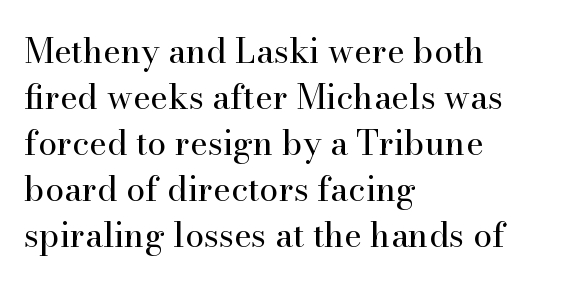
No extra ink here — the face is not bold. This rendering employs a face with finishing strokes, i.e., a serif. Is there any slant? The stems are plumb. The foot of each line stays bare and open.
